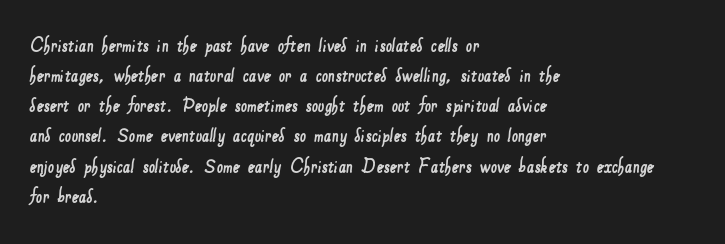
Q: Is the text underlined? A: No.
Q: How is the paragraph aligned? A: Left-aligned.
Q: Is the spacing between letters normal or unusually wide? A: Normal.
Q: Is the spacing between lines tight, normal or loose? A: Normal.
